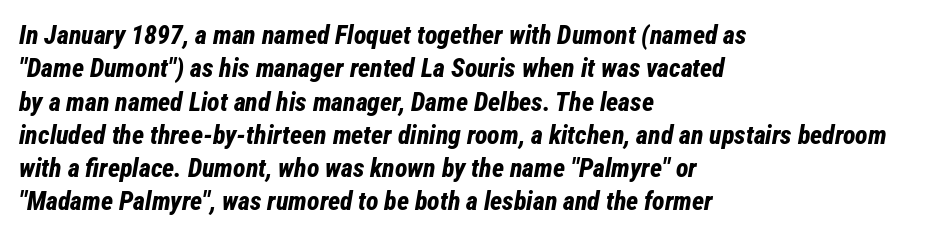
The image shows 26 px bold type, italic (leaning right); set left-aligned, normal line spacing (1.28x), normal letter spacing, not underlined.
